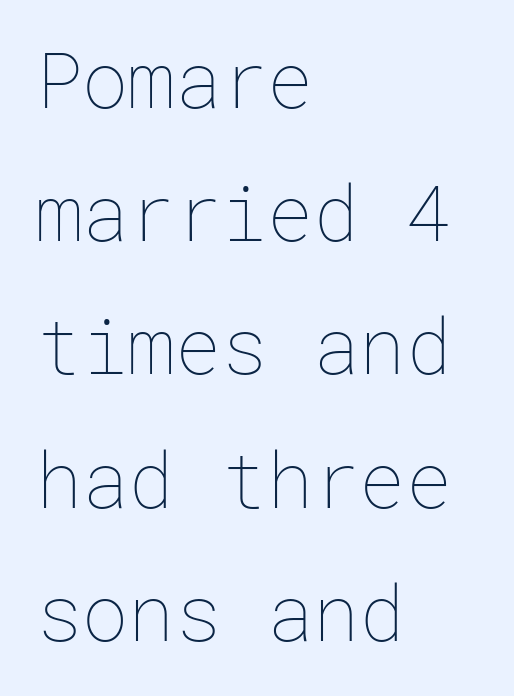
The image shows 77 px thin type, upright; set left-aligned, line spacing 1.73x, normal letter spacing, not underlined; low stroke contrast and a medium x-height.
